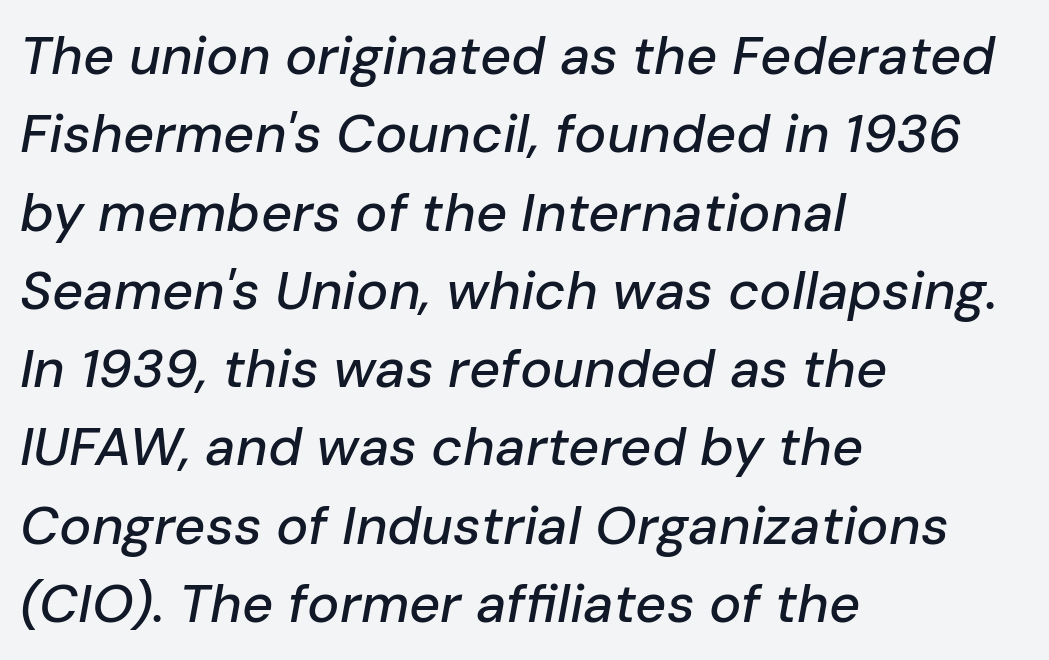
The image shows 54 px text type, italic (leaning right); set left-aligned, normal line spacing (1.45x), normal letter spacing, not underlined; low stroke contrast and a medium x-height.
